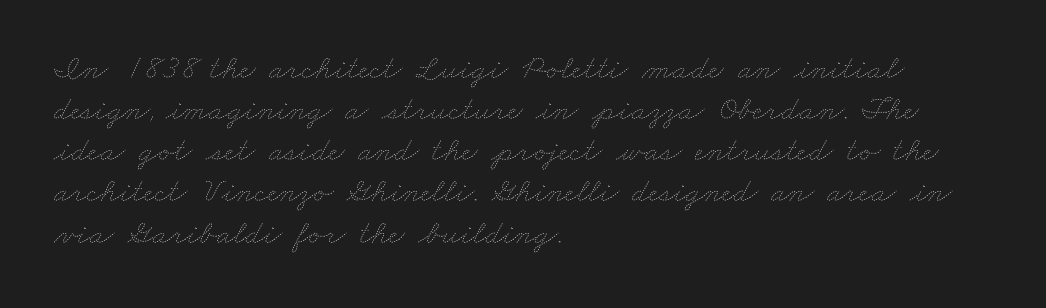
{"bold": "no", "weight": "thin", "width": "wide", "stroke_contrast": "low", "x_height": "small", "monospaced": "no", "underline": "no", "align": "left", "line_spacing_ratio": 1.21, "letter_spacing": "normal", "letter_spacing_em": 0.0, "glyph_px": 34}
